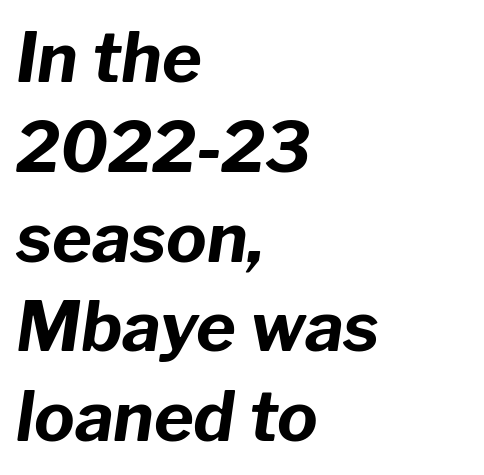
Q: Is the text bold? A: Yes.
Q: Is the text italic (slanted)? A: Yes, it leans right by about 8 degrees.
Q: Is the text underlined? A: No.
Q: How is the paragraph aligned? A: Left-aligned.
Q: Is the spacing between letters normal or unusually wide? A: Normal.
Q: Is the spacing between lines tight, normal or loose? A: Normal.
Q: Width (condensed, normal, or wide)? A: Normal.
Q: Stroke contrast? A: Low.
Q: x-height? A: Medium.
Q: Monospaced? A: No.
